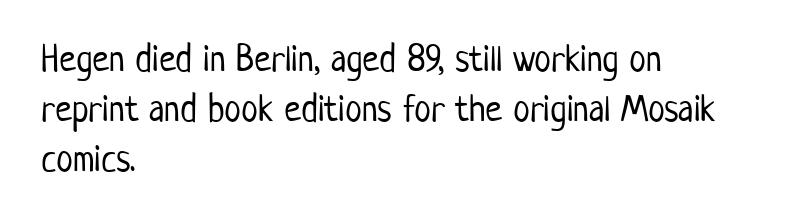
{"serif": "no", "italic": "no", "bold": "no", "weight": "light", "width": "condensed", "stroke_contrast": "low", "x_height": "medium", "monospaced": "no", "underline": "no", "align": "left", "line_spacing": "normal", "line_spacing_ratio": 1.31, "letter_spacing": "normal", "letter_spacing_em": 0.0, "glyph_px": 38}
